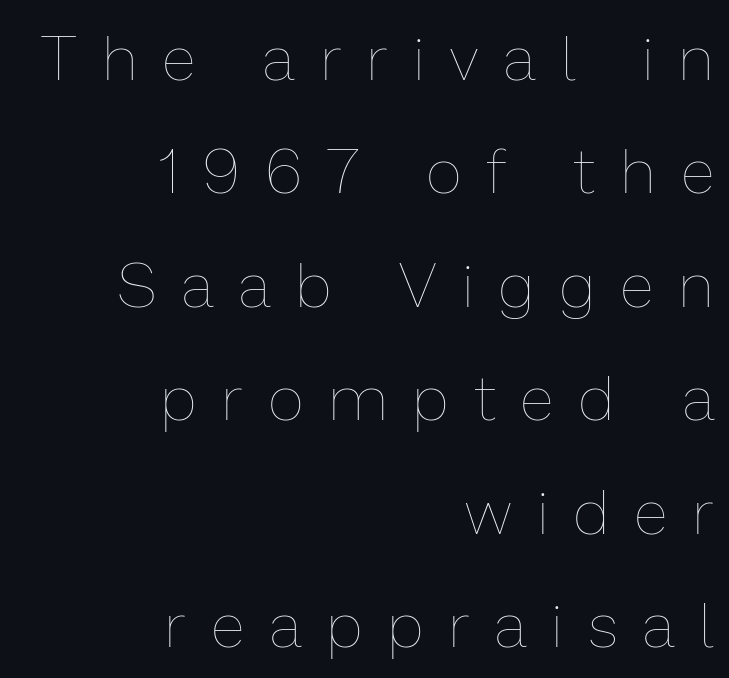
The image shows 62 px thin type, upright; set right-aligned, line spacing 1.83x, unusually wide letter spacing (+0.43 em), not underlined; low stroke contrast and a medium x-height.
